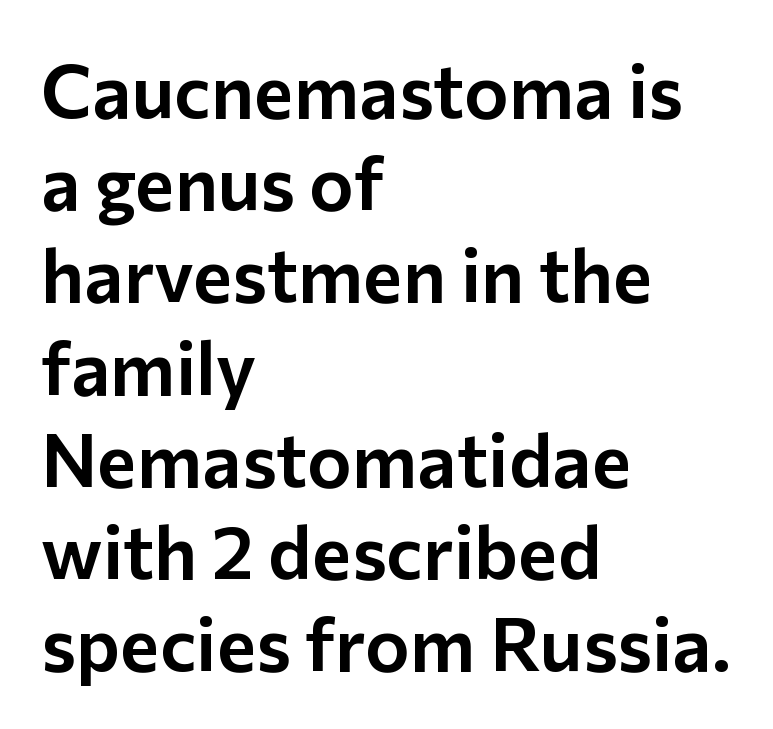
Think of a printed novel: that variable character pitch is what you see here. Unmarked baselines from the first word to the last. Serifs: no, the terminals of the letterforms are clean. Visually the block forms a straight wall on the left and a jagged coastline on the right. How are the letters spaced? Ordinarily, with no added tracking.
